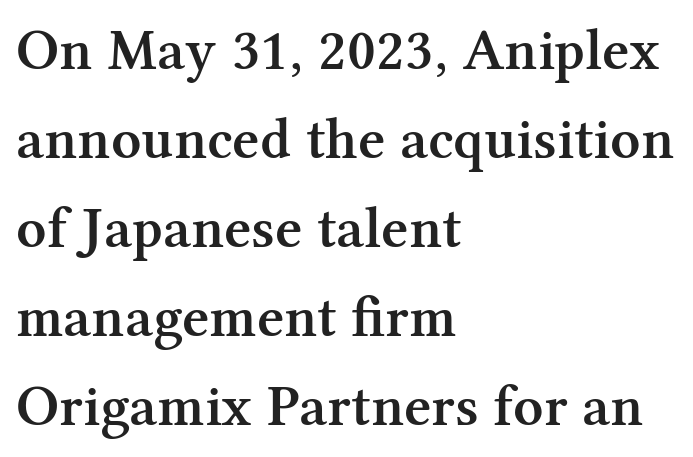
The image shows 59 px semibold serif type, upright; set left-aligned, normal line spacing (1.51x), normal letter spacing, not underlined; medium stroke contrast and a medium x-height.
